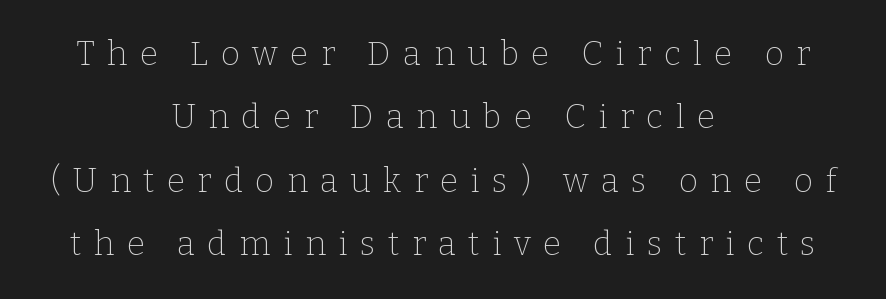
{"serif": "yes", "italic": "no", "bold": "no", "weight": "thin", "width": "normal", "stroke_contrast": "low", "x_height": "medium", "monospaced": "no", "underline": "no", "align": "center", "line_spacing": "loose", "line_spacing_ratio": 1.92, "letter_spacing": "wide", "letter_spacing_em": 0.38, "glyph_px": 33}
